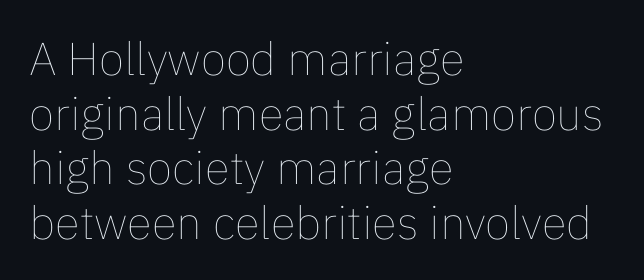
Is the type heavy? It reads as light-to-regular instead. Is this a fixed-width face? No — the glyphs have proportional, varying widths. Compared with typical body copy, the letter spacing here is the same. Horizontally, the lines are justified to the leading edge only.
